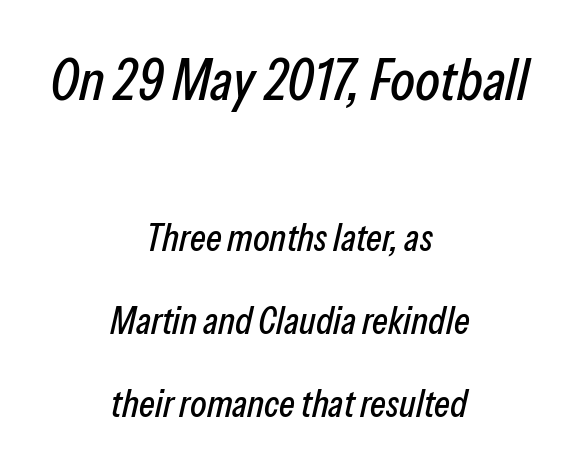
Q: Is the text italic (slanted)? A: Yes, it leans right by about 13 degrees.
Q: Is the text underlined? A: No.
Q: How is the paragraph aligned? A: Centered.
Q: Is the spacing between letters normal or unusually wide? A: Normal.
Q: Is the spacing between lines tight, normal or loose? A: Loose.
Q: Which block of text is set in a larger size, the first (top) or the second (bottom)? A: The first (top) one.
Q: Width (condensed, normal, or wide)? A: Condensed.
Q: Stroke contrast? A: Low.
Q: x-height? A: Medium.
Q: Monospaced? A: No.
